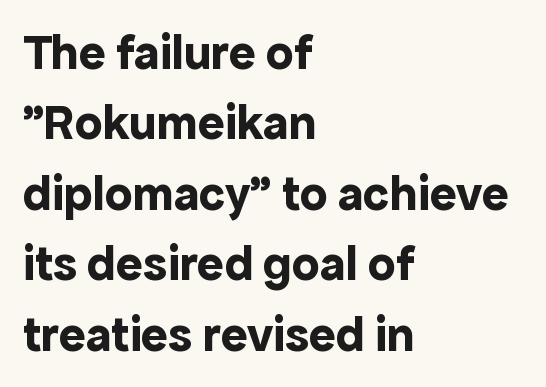
Each word holds together tightly as a unit, with standard inter-letter gaps. These words are printed bold, with thick strokes throughout. The letters carry no serifs — their stems end cleanly without finishing strokes. Think of a printed novel: that variable character pitch is what you see here. The passage shown is not underscored anywhere. The paragraph shown leans on its left margin.
